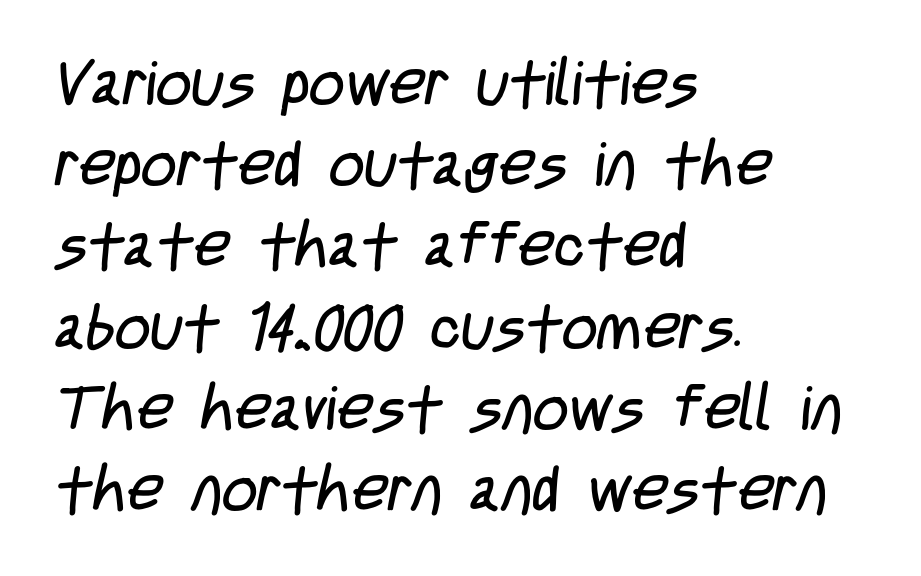
You could call the tracking neutral — neither tight nor loose. Rule under the text: the space is simply empty. To sum up the face: it is a sans, with no serifs. Weight: regular or lighter. These lines sit exactly where default settings would place them.
